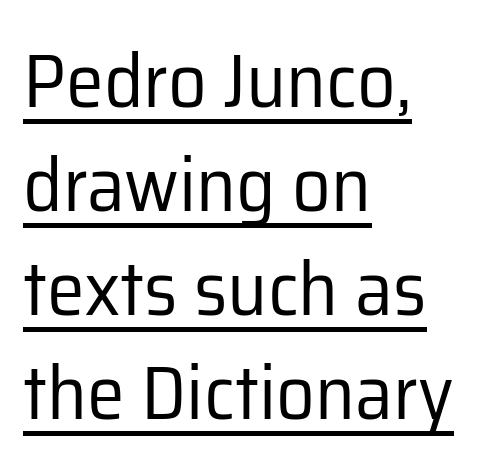
The image shows 76 px regular-weight sans-serif type, upright; set left-aligned, normal line spacing (1.37x), normal letter spacing, underlined; low stroke contrast and a medium x-height.
